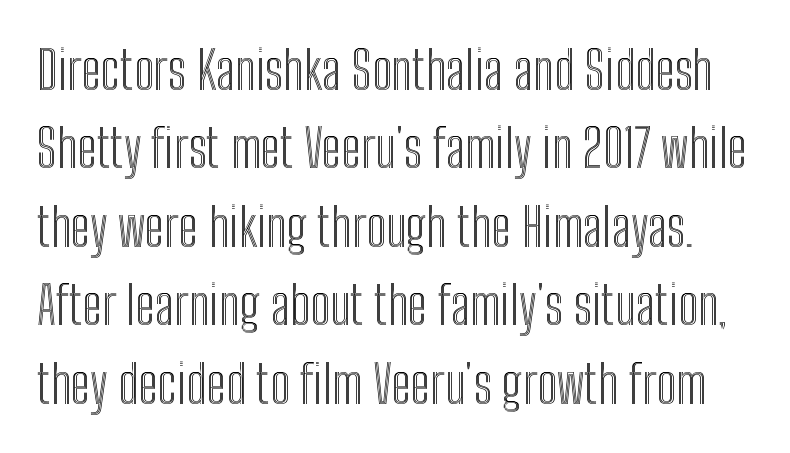
The image shows 53 px condensed type, upright; set normal line spacing (1.48x), normal letter spacing, not underlined; a medium x-height.
